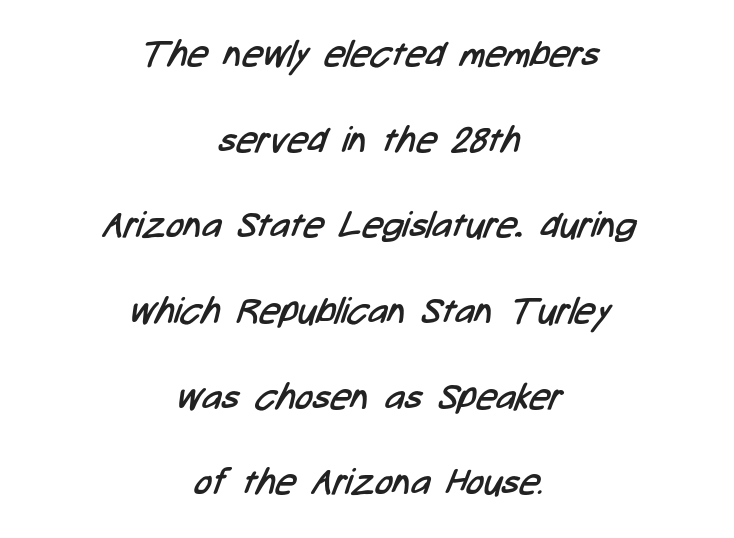
The image shows 36 px regular-weight, condensed sans-serif type; set centered, loose line spacing (2.38x), normal letter spacing, not underlined; low stroke contrast and a medium x-height.
